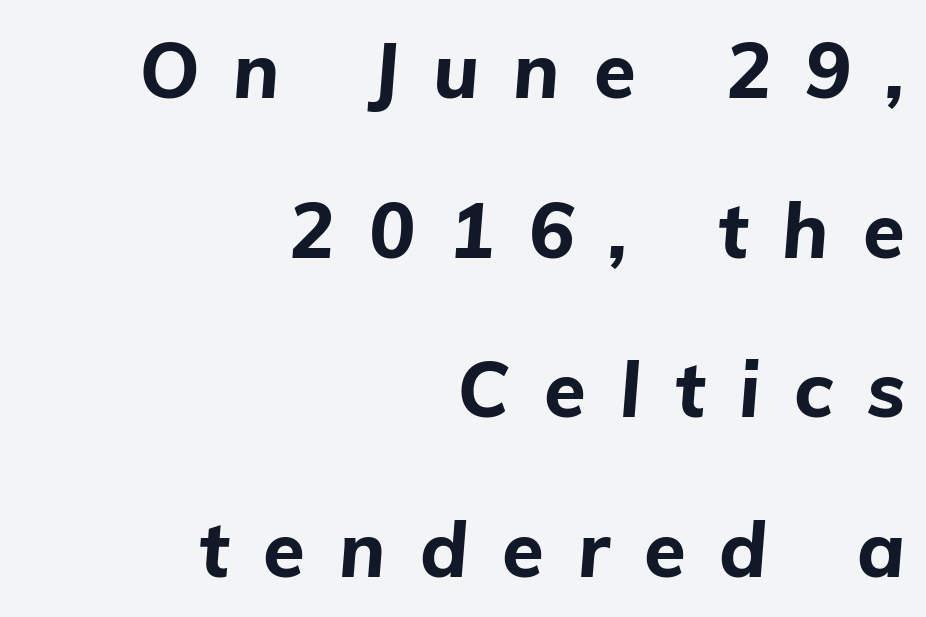
A bare baseline throughout the passage. Every character sits at an angle, as italics do. The space between consecutive lines is lavish. Is this a fixed-width face? No — the glyphs have proportional, varying widths.
